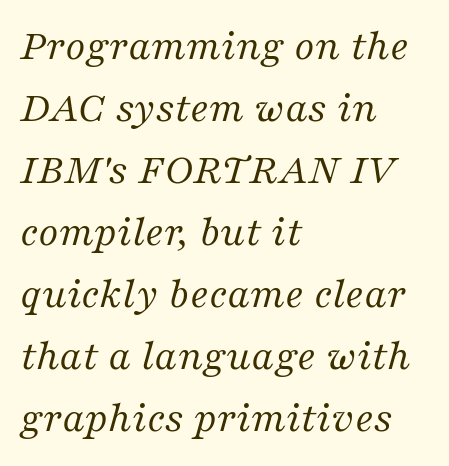
{"serif": "yes", "italic": "yes", "lean": "right", "slant_degrees": 16, "bold": "no", "weight": "regular", "width": "normal", "stroke_contrast": "medium", "x_height": "medium", "monospaced": "no", "underline": "no", "align": "left", "line_spacing": "normal", "line_spacing_ratio": 1.41, "letter_spacing": "normal", "letter_spacing_em": 0.0, "glyph_px": 44}
